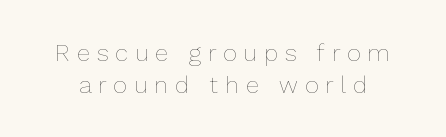
The image shows 24 px text type, upright; set normal line spacing (1.32x), unusually wide letter spacing (+0.29 em), not underlined.
